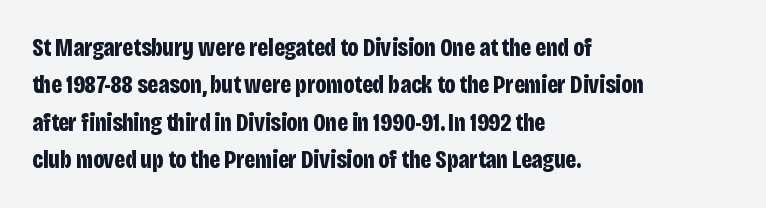
Q: Is the text bold? A: Yes.
Q: Is the text italic (slanted)? A: No, it is upright.
Q: Is the text underlined? A: No.
Q: How is the paragraph aligned? A: Left-aligned.
Q: Is the spacing between letters normal or unusually wide? A: Normal.
Q: Is the spacing between lines tight, normal or loose? A: Normal.
